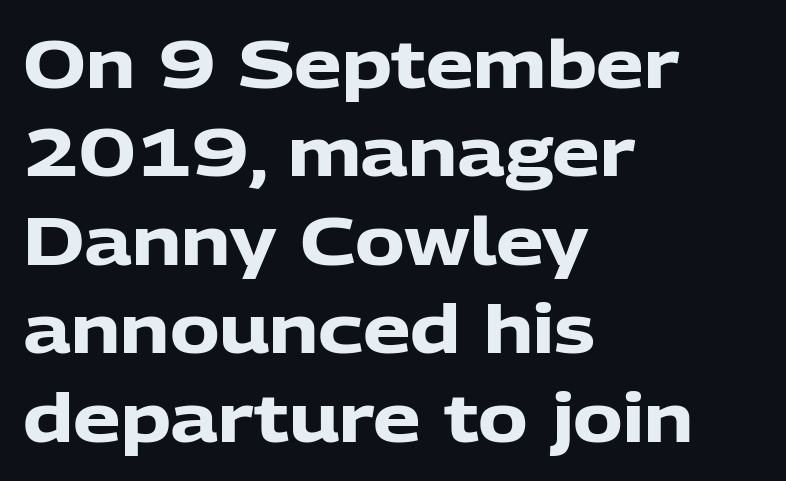
Q: Is the text bold? A: Yes.
Q: Is the text italic (slanted)? A: No, it is upright.
Q: Is the typeface a serif or a sans-serif typeface? A: Sans-serif.
Q: Is the text underlined? A: No.
Q: How is the paragraph aligned? A: Left-aligned.
Q: Is the spacing between letters normal or unusually wide? A: Normal.
Q: Is the spacing between lines tight, normal or loose? A: Normal.
Q: Width (condensed, normal, or wide)? A: Normal.
Q: Stroke contrast? A: Low.
Q: x-height? A: Medium.
Q: Monospaced? A: No.
